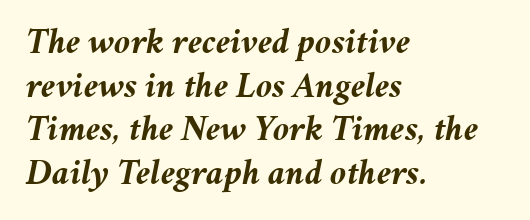
The image shows 36 px semibold type, italic (leaning right); set left-aligned, line spacing 1.21x, normal letter spacing, not underlined; medium stroke contrast and a medium x-height.
